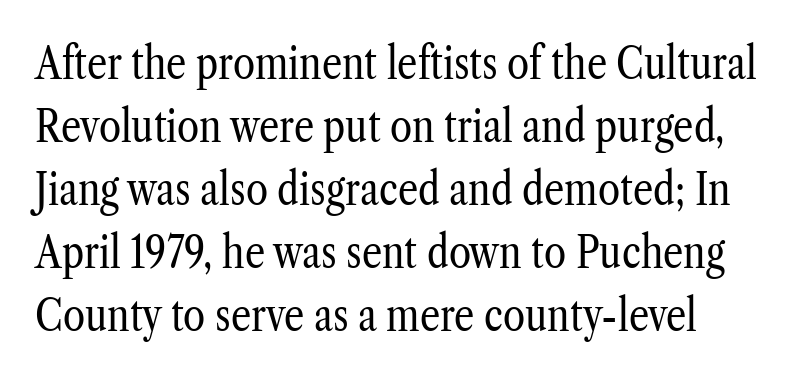
The image shows 45 px regular-weight, condensed serif type, upright; set left-aligned, normal line spacing (1.4x), normal letter spacing, not underlined; low stroke contrast and a medium x-height.
